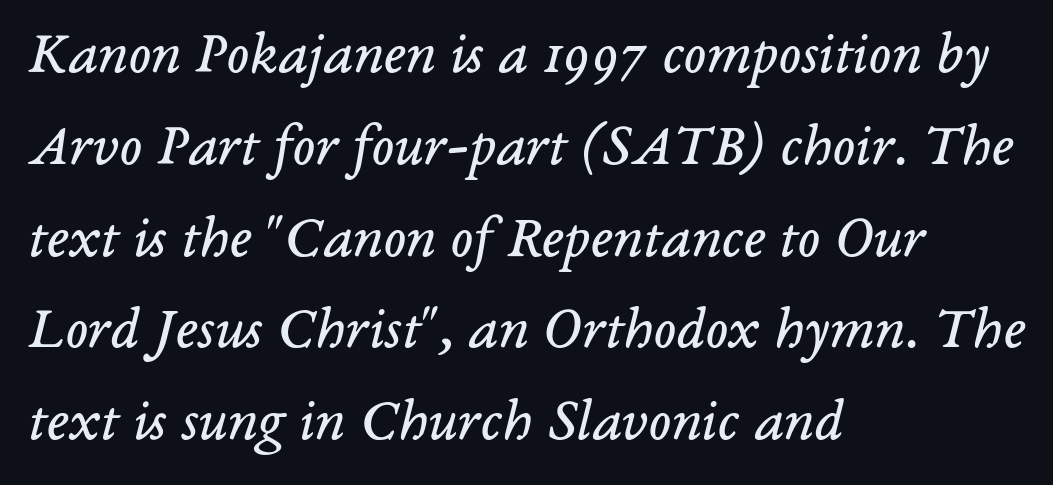
{"serif": "yes", "italic": "yes", "lean": "right", "slant_degrees": 14, "bold": "no", "weight": "regular", "width": "normal", "stroke_contrast": "low", "x_height": "medium", "monospaced": "no", "underline": "no", "align": "left", "line_spacing": "normal", "line_spacing_ratio": 1.53, "letter_spacing": "normal", "letter_spacing_em": 0.0, "glyph_px": 60}
